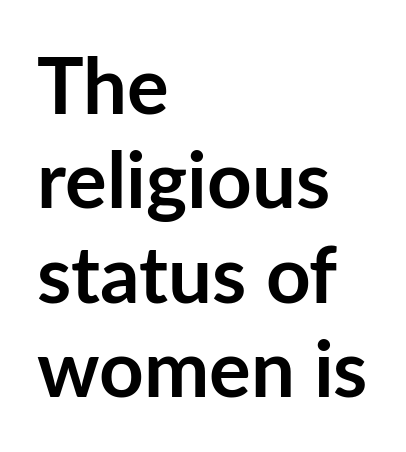
Q: Is the text bold? A: Yes.
Q: Is the text italic (slanted)? A: No, it is upright.
Q: Is the typeface a serif or a sans-serif typeface? A: Sans-serif.
Q: Is the text underlined? A: No.
Q: How is the paragraph aligned? A: Left-aligned.
Q: Is the spacing between letters normal or unusually wide? A: Normal.
Q: Width (condensed, normal, or wide)? A: Normal.
Q: Stroke contrast? A: Low.
Q: x-height? A: Medium.
Q: Monospaced? A: No.
